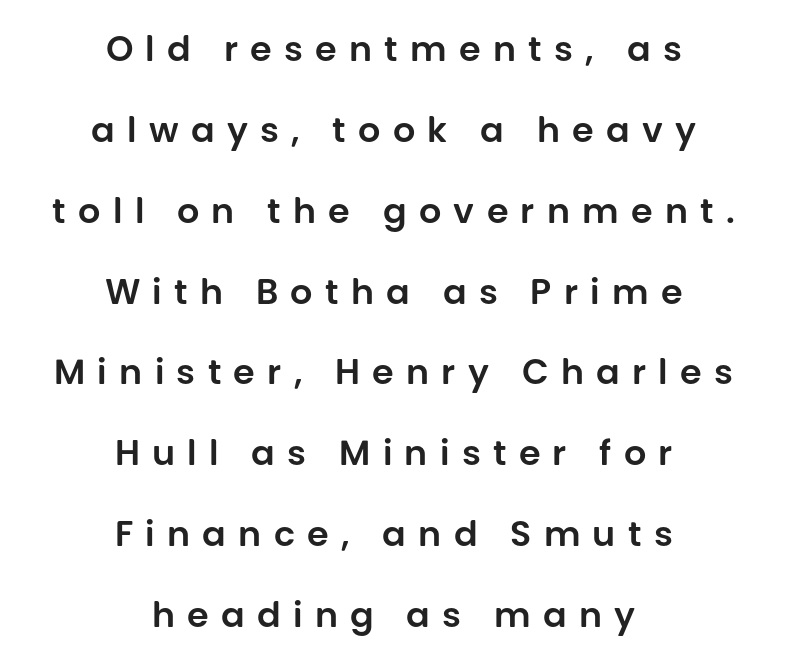
Do the characters align in a grid? No, the font is proportional. The typeface chosen for these lines omits serifs. Leading: increased. Line starts and ends both wander, symmetrically. It's the straight-up-and-down kind of type.
